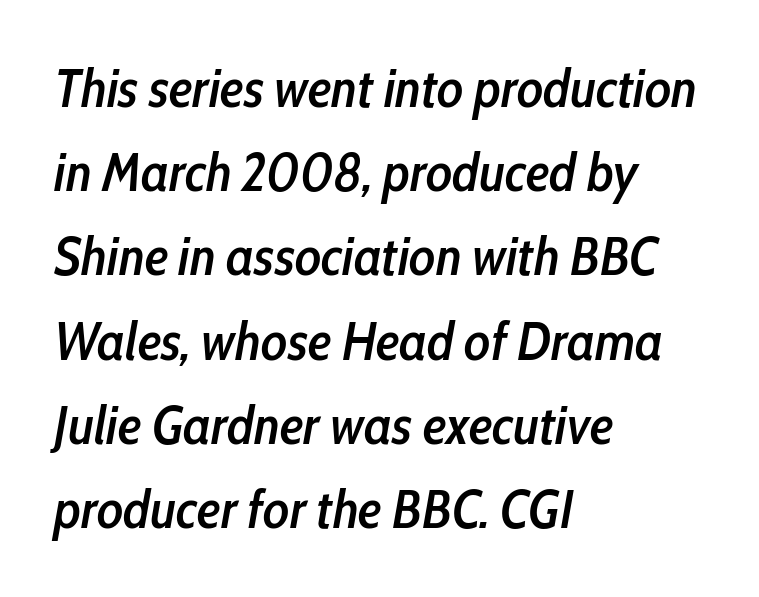
Q: Is the text bold? A: Semi-bold.
Q: Is the text italic (slanted)? A: Yes, it leans right by about 10 degrees.
Q: Is the text underlined? A: No.
Q: How is the paragraph aligned? A: Left-aligned.
Q: Is the spacing between letters normal or unusually wide? A: Normal.
Q: Is the spacing between lines tight, normal or loose? A: Normal.
Q: Width (condensed, normal, or wide)? A: Condensed.
Q: Stroke contrast? A: Low.
Q: x-height? A: Medium.
Q: Monospaced? A: No.
